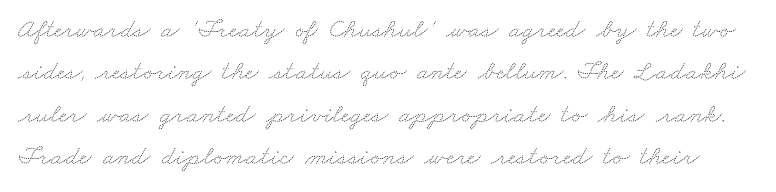
Q: Is the text bold? A: No.
Q: Is the text underlined? A: No.
Q: Is the spacing between letters normal or unusually wide? A: Normal.
Q: Is the spacing between lines tight, normal or loose? A: Normal.
